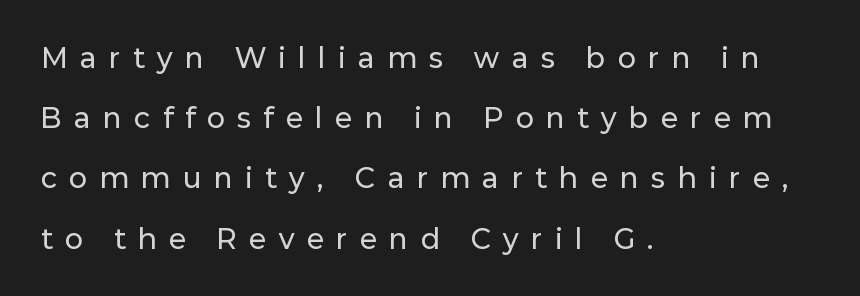
The image shows 27 px text type, upright; set left-aligned, loose line spacing (2.23x), unusually wide letter spacing (+0.47 em), not underlined.
